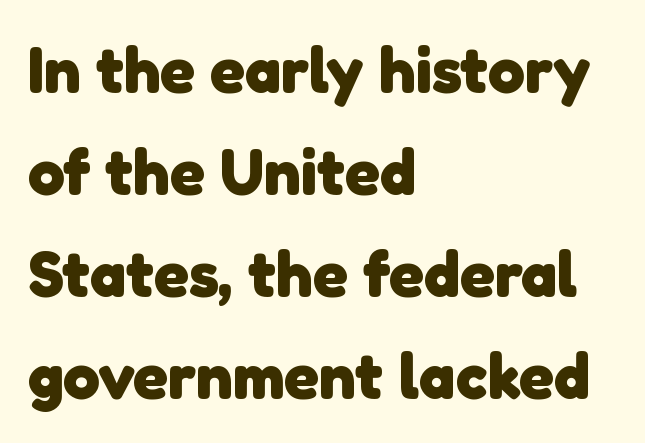
Q: Is the text bold? A: Yes.
Q: Is the typeface a serif or a sans-serif typeface? A: Sans-serif.
Q: Is the text underlined? A: No.
Q: How is the paragraph aligned? A: Left-aligned.
Q: Is the spacing between letters normal or unusually wide? A: Normal.
Q: Is the spacing between lines tight, normal or loose? A: Normal.
Q: Width (condensed, normal, or wide)? A: Normal.
Q: Stroke contrast? A: Low.
Q: x-height? A: Medium.
Q: Monospaced? A: No.
